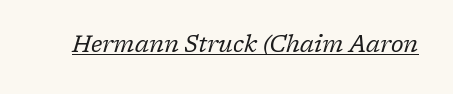
The rendering uses the underline text-decoration. Students, note that the glyphs here touch the page at normal intervals. On a weight scale, this lands at 450 or below. This sample uses an oblique cut, with every glyph tilted off the vertical.
